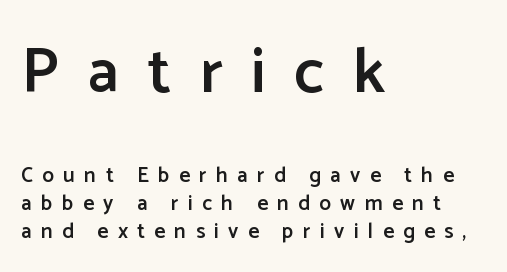
Q: Is the text bold? A: Semi-bold.
Q: Is the text italic (slanted)? A: No, it is upright.
Q: Is the typeface a serif or a sans-serif typeface? A: Sans-serif.
Q: Is the text underlined? A: No.
Q: How is the paragraph aligned? A: Left-aligned.
Q: Is the spacing between letters normal or unusually wide? A: Unusually wide.
Q: Is the spacing between lines tight, normal or loose? A: Normal.
Q: Which block of text is set in a larger size, the first (top) or the second (bottom)? A: The first (top) one.
Q: Width (condensed, normal, or wide)? A: Normal.
Q: Stroke contrast? A: Low.
Q: x-height? A: Medium.
Q: Monospaced? A: No.
